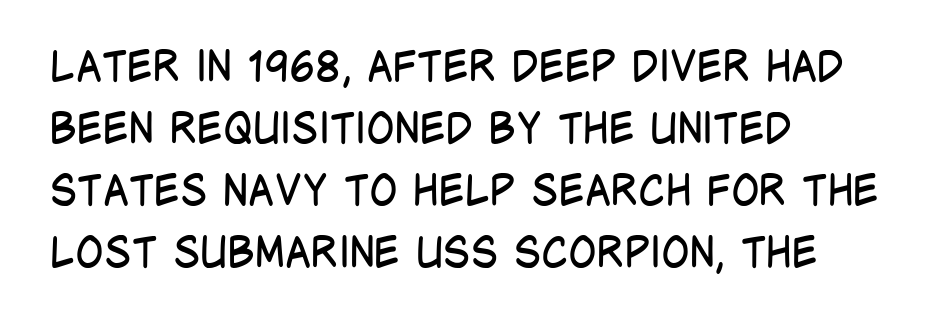
{"serif": "no", "italic": "no", "bold": "no", "weight": "regular", "width": "condensed", "stroke_contrast": "low", "x_height": "large", "monospaced": "no", "underline": "no", "align": "left", "line_spacing": "normal", "line_spacing_ratio": 1.48, "letter_spacing": "normal", "letter_spacing_em": 0.0, "glyph_px": 42}
